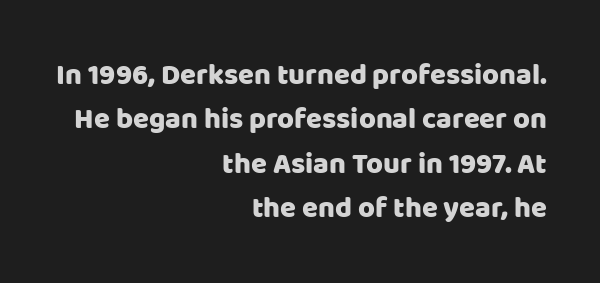
The image shows 29 px sans-serif type, upright; set right-aligned, normal line spacing (1.53x), normal letter spacing, not underlined; low stroke contrast and a large x-height.
